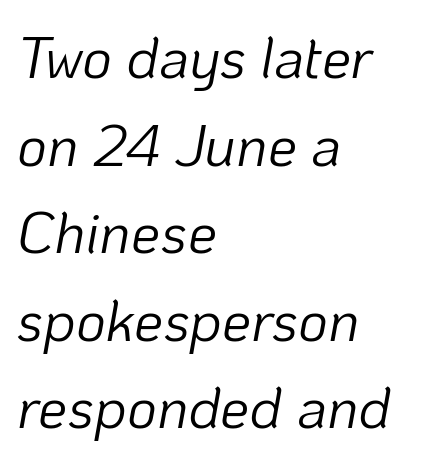
Q: Is the text bold? A: No.
Q: Is the text italic (slanted)? A: Yes, it leans right by about 10 degrees.
Q: Is the text underlined? A: No.
Q: How is the paragraph aligned? A: Left-aligned.
Q: Is the spacing between letters normal or unusually wide? A: Normal.
Q: Is the spacing between lines tight, normal or loose? A: Normal.
Q: Width (condensed, normal, or wide)? A: Normal.
Q: Stroke contrast? A: Low.
Q: x-height? A: Medium.
Q: Monospaced? A: No.
